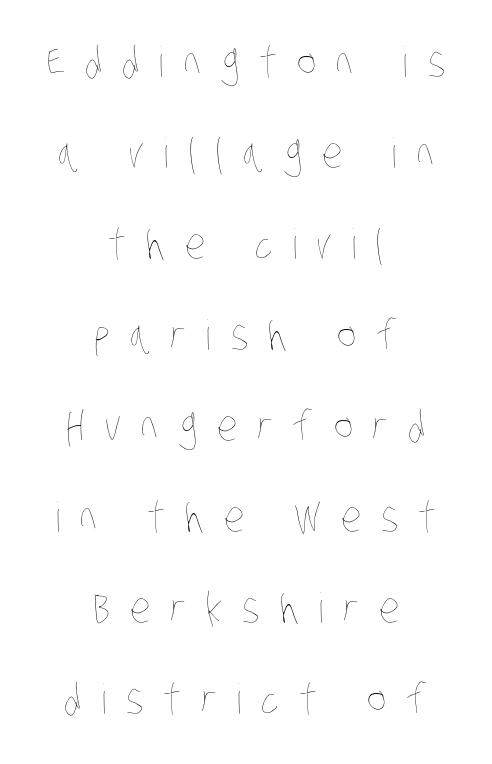
The image shows 41 px thin, condensed type; set centered, loose line spacing (2.22x), unusually wide letter spacing (+0.48 em), not underlined; low stroke contrast and a large x-height.
